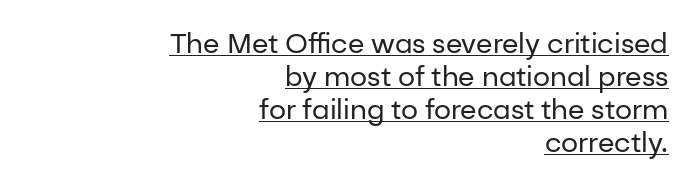
The image shows 27 px text type, upright; set right-aligned, line spacing 1.22x, normal letter spacing, underlined.
